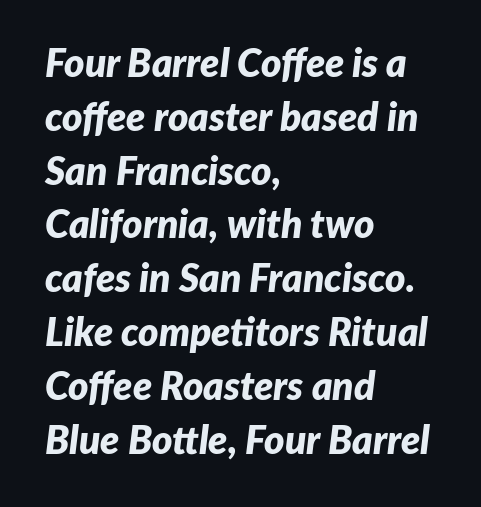
The image shows 39 px bold type, italic (leaning right); set left-aligned, normal line spacing (1.38x), normal letter spacing, not underlined; low stroke contrast and a medium x-height.
